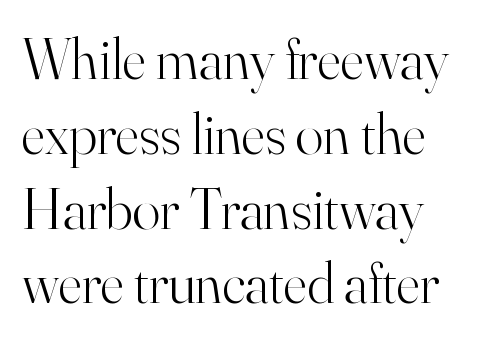
The image shows 58 px light serif type, upright; set left-aligned, normal line spacing (1.29x), normal letter spacing, not underlined; high stroke contrast and a small x-height.
